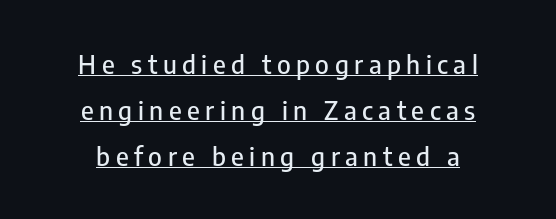
These characters rest on top of a visible drawn line. What stands out about the letter spacing? Its width — letters are far apart. Ascenders rise straight up at ninety degrees.
